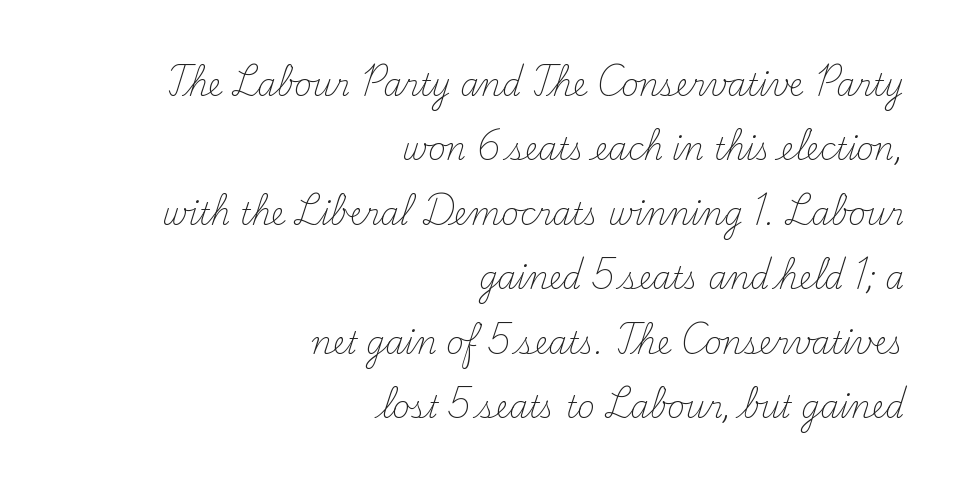
No letter is thick-stroked: the sample isn't bold. Character widths vary here, with narrow letters taking less room than wide ones. The passage shown stacks its lines with a broad gap.
